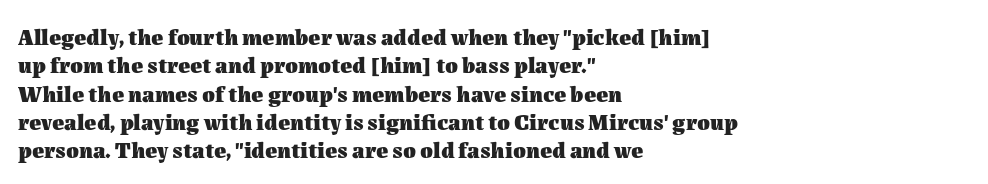
Q: Is the text bold? A: Yes.
Q: Is the text italic (slanted)? A: No, it is upright.
Q: Is the text underlined? A: No.
Q: How is the paragraph aligned? A: Left-aligned.
Q: Is the spacing between letters normal or unusually wide? A: Normal.
